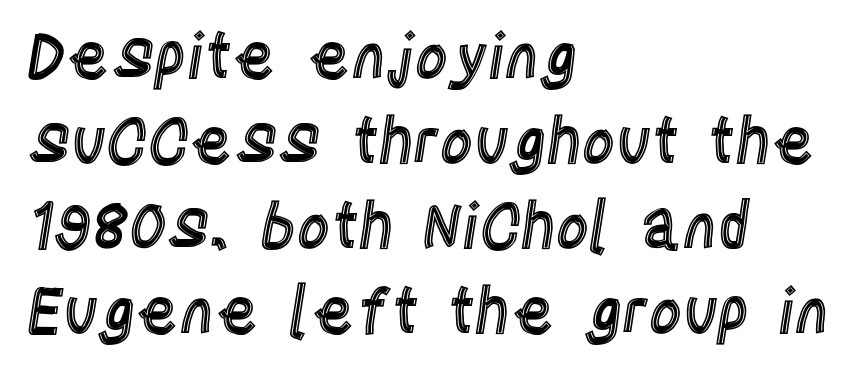
These lines are set flush left with a ragged right edge. The passage shown stacks its lines at a standard gap. Check under the words: just untouched page. Is this a fixed-width face? No — the glyphs have proportional, varying widths. The type is set solid horizontally, with unmodified tracking.
